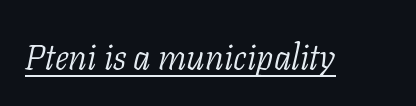
Q: Is the text bold? A: No.
Q: Is the text italic (slanted)? A: Yes, it leans right by about 11 degrees.
Q: Is the typeface a serif or a sans-serif typeface? A: Serif.
Q: Is the text underlined? A: Yes.
Q: Is the spacing between letters normal or unusually wide? A: Normal.
Q: Width (condensed, normal, or wide)? A: Normal.
Q: Stroke contrast? A: Low.
Q: x-height? A: Medium.
Q: Monospaced? A: No.
